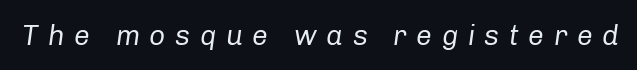
{"italic": "yes", "lean": "right", "slant_degrees": 8, "bold": "no", "weight": "regular", "width": "normal", "stroke_contrast": "low", "x_height": "medium", "monospaced": "no", "underline": "no", "letter_spacing": "wide", "letter_spacing_em": 0.34, "glyph_px": 28}
